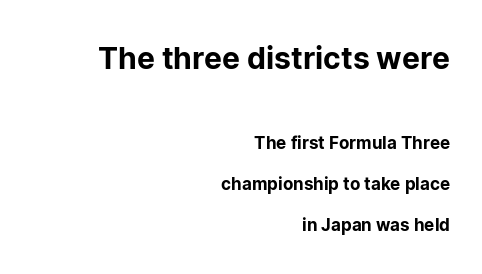
{"serif": "no", "italic": "no", "width": "normal", "stroke_contrast": "low", "x_height": "medium", "monospaced": "no", "underline": "no", "align": "right", "line_spacing": "loose", "line_spacing_ratio": 2.41, "letter_spacing": "normal", "letter_spacing_em": 0.0, "larger_block": "first", "size_ratio": 1.76, "glyph_px": 30}
